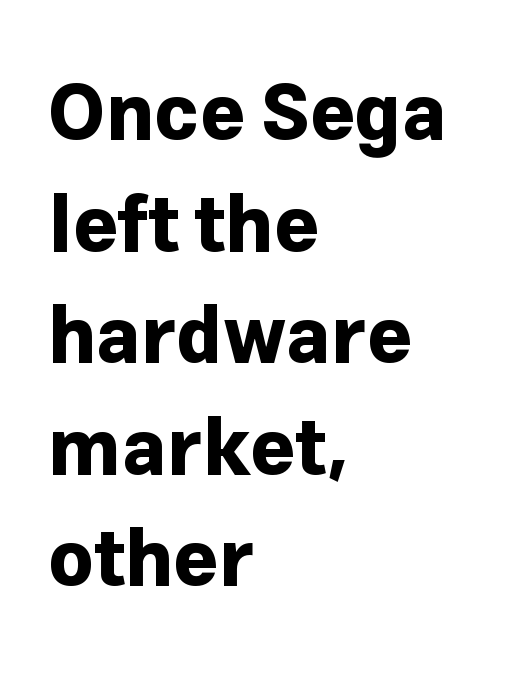
Q: Is the text bold? A: Yes.
Q: Is the text italic (slanted)? A: No, it is upright.
Q: Is the typeface a serif or a sans-serif typeface? A: Sans-serif.
Q: Is the text underlined? A: No.
Q: How is the paragraph aligned? A: Left-aligned.
Q: Is the spacing between letters normal or unusually wide? A: Normal.
Q: Is the spacing between lines tight, normal or loose? A: Normal.
Q: Width (condensed, normal, or wide)? A: Normal.
Q: Stroke contrast? A: Low.
Q: x-height? A: Medium.
Q: Monospaced? A: No.
